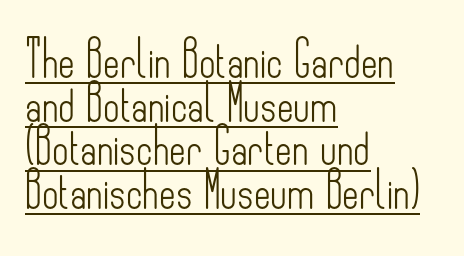
The image shows 36 px light, condensed sans-serif type, upright; set left-aligned, line spacing 1.21x, normal letter spacing, underlined; low stroke contrast and a small x-height.
